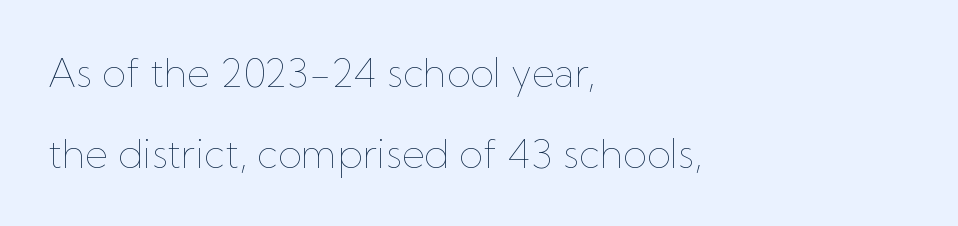
The image shows 39 px thin type, upright; set left-aligned, loose line spacing (2.07x), normal letter spacing, not underlined; low stroke contrast and a medium x-height.
